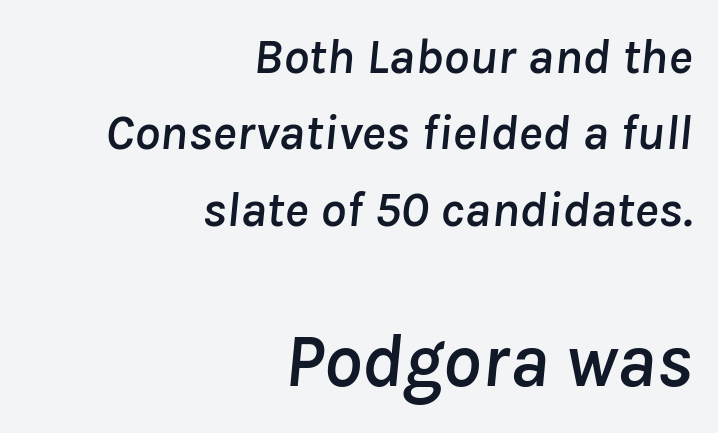
{"italic": "yes", "lean": "right", "slant_degrees": 8, "width": "normal", "stroke_contrast": "low", "x_height": "medium", "monospaced": "no", "underline": "no", "align": "right", "line_spacing": "normal", "line_spacing_ratio": 1.5, "letter_spacing": "normal", "letter_spacing_em": 0.0, "larger_block": "second", "size_ratio": 1.49, "glyph_px": 76}
